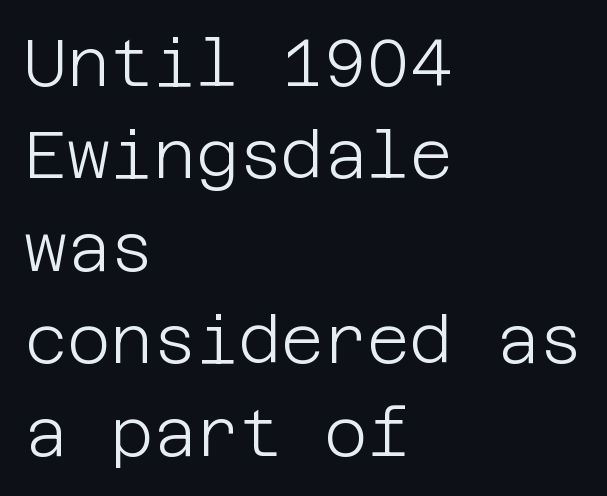
The image shows 66 px light sans-serif type, upright; set left-aligned, normal line spacing (1.4x), normal letter spacing, not underlined; low stroke contrast and a large x-height.
